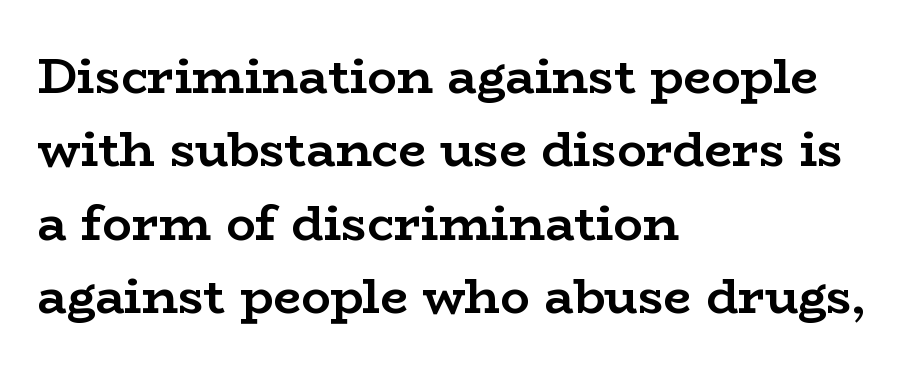
Q: Is the text bold? A: Yes.
Q: Is the text italic (slanted)? A: No, it is upright.
Q: Is the typeface a serif or a sans-serif typeface? A: Serif.
Q: Is the text underlined? A: No.
Q: How is the paragraph aligned? A: Left-aligned.
Q: Is the spacing between letters normal or unusually wide? A: Normal.
Q: Is the spacing between lines tight, normal or loose? A: Normal.
Q: Width (condensed, normal, or wide)? A: Wide.
Q: Stroke contrast? A: Low.
Q: x-height? A: Medium.
Q: Monospaced? A: No.
